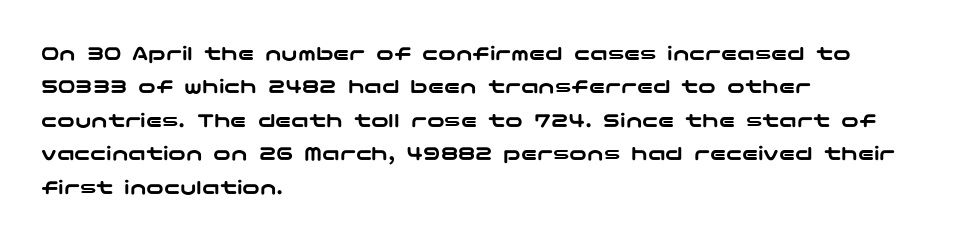
Q: Is the text italic (slanted)? A: No, it is upright.
Q: Is the text underlined? A: No.
Q: How is the paragraph aligned? A: Left-aligned.
Q: Is the spacing between letters normal or unusually wide? A: Normal.
Q: Is the spacing between lines tight, normal or loose? A: Normal.
